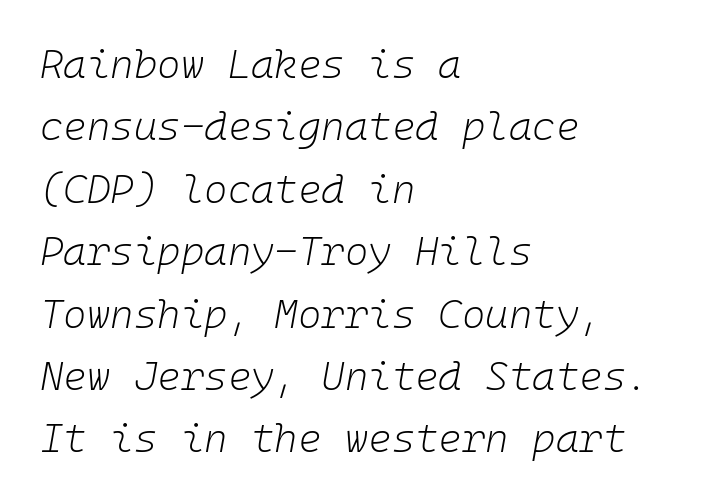
Caption: face not bold, strokes unweighted. There is no visible air inserted between adjacent glyphs. One glance says typical: line gaps are just what's usual. The lettering tilts uniformly, giving the passage an italic look.
